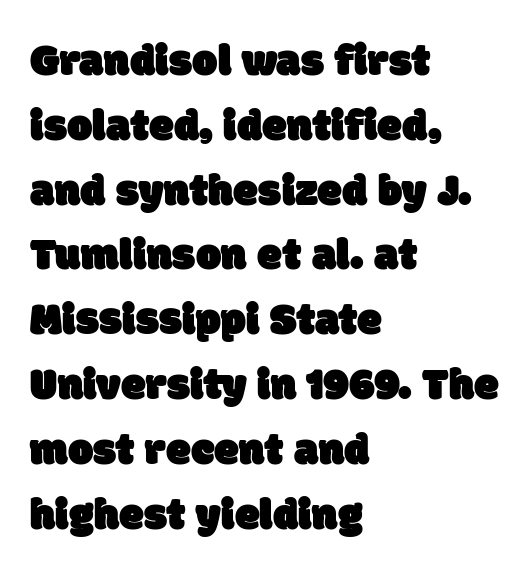
The image shows 45 px sans-serif type; set left-aligned, normal line spacing (1.44x), normal letter spacing, not underlined; low stroke contrast and a large x-height.
